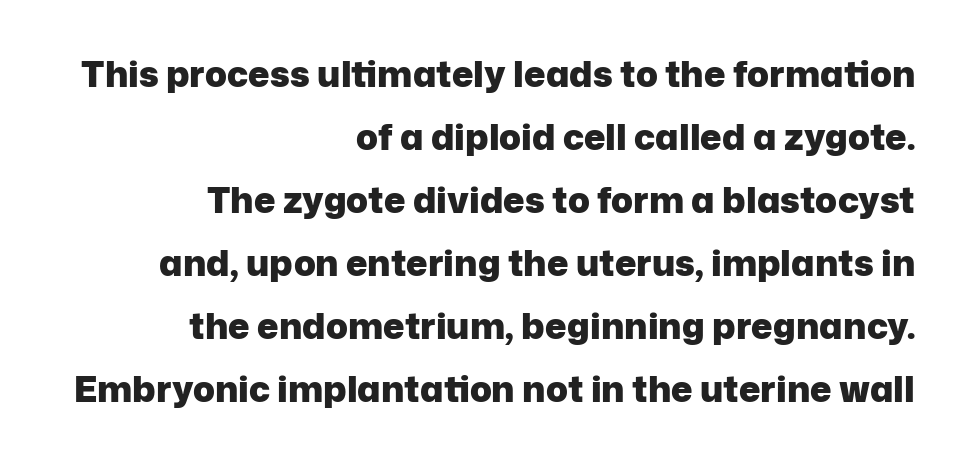
The image shows 36 px heavy sans-serif type, upright; set right-aligned, line spacing 1.75x, normal letter spacing, not underlined; low stroke contrast and a medium x-height.
